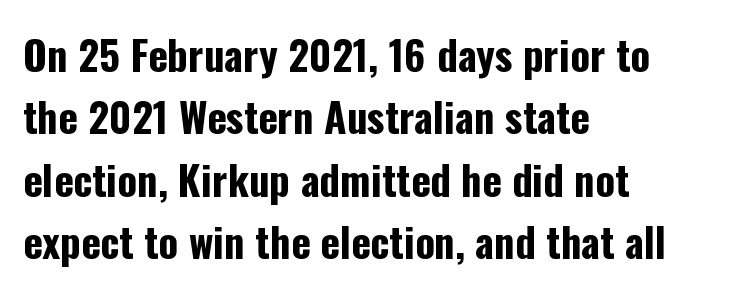
Q: Is the text bold? A: Yes.
Q: Is the text italic (slanted)? A: No, it is upright.
Q: Is the typeface a serif or a sans-serif typeface? A: Sans-serif.
Q: Is the text underlined? A: No.
Q: How is the paragraph aligned? A: Left-aligned.
Q: Is the spacing between letters normal or unusually wide? A: Normal.
Q: Is the spacing between lines tight, normal or loose? A: Normal.
Q: Width (condensed, normal, or wide)? A: Condensed.
Q: Stroke contrast? A: Low.
Q: x-height? A: Medium.
Q: Monospaced? A: No.
